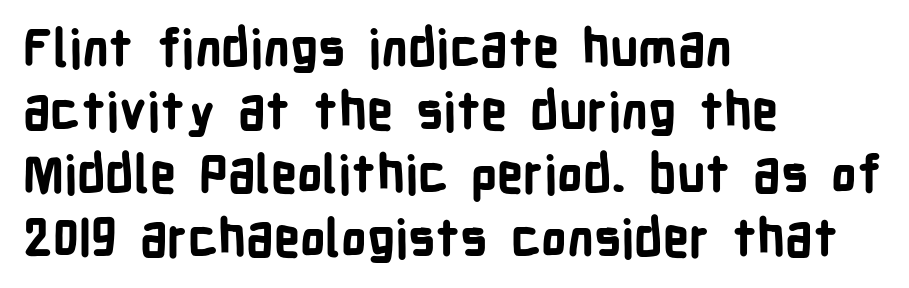
{"serif": "no", "italic": "no", "bold": "yes", "weight": "bold", "width": "condensed", "stroke_contrast": "low", "x_height": "medium", "monospaced": "no", "underline": "no", "align": "left", "line_spacing_ratio": 1.24, "letter_spacing": "normal", "letter_spacing_em": 0.0, "glyph_px": 51}
